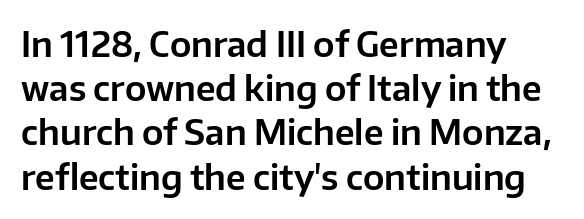
The image shows 34 px sans-serif type, upright; set left-aligned, normal line spacing (1.3x), normal letter spacing, not underlined; low stroke contrast and a medium x-height.
